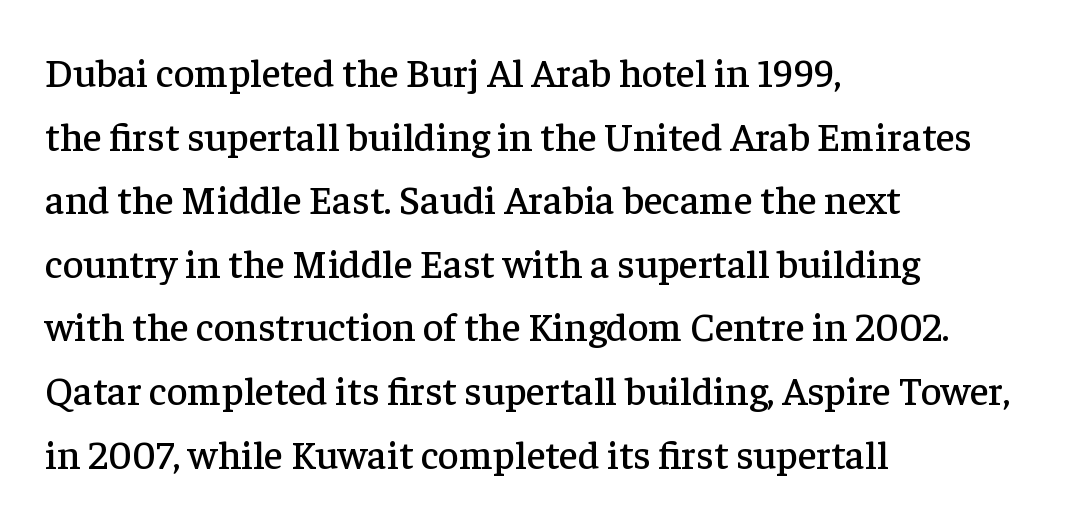
Q: Is the text italic (slanted)? A: No, it is upright.
Q: Is the typeface a serif or a sans-serif typeface? A: Serif.
Q: Is the text underlined? A: No.
Q: How is the paragraph aligned? A: Left-aligned.
Q: Is the spacing between letters normal or unusually wide? A: Normal.
Q: Is the spacing between lines tight, normal or loose? A: Normal.
Q: Width (condensed, normal, or wide)? A: Normal.
Q: Stroke contrast? A: Low.
Q: x-height? A: Medium.
Q: Monospaced? A: No.
